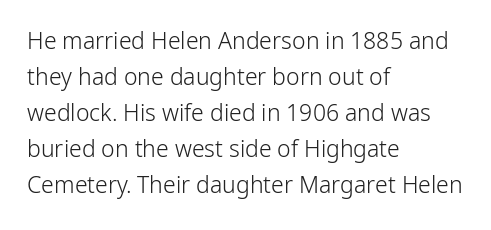
Q: Is the text bold? A: No.
Q: Is the text italic (slanted)? A: No, it is upright.
Q: Is the text underlined? A: No.
Q: How is the paragraph aligned? A: Left-aligned.
Q: Is the spacing between letters normal or unusually wide? A: Normal.
Q: Is the spacing between lines tight, normal or loose? A: Normal.
